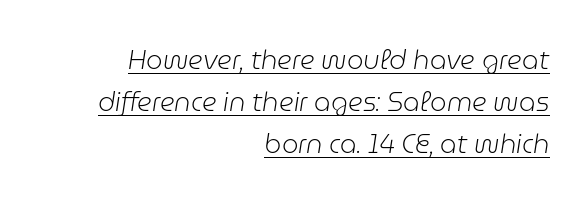
{"italic": "yes", "lean": "right", "slant_degrees": 9, "bold": "no", "underline": "yes", "align": "right", "line_spacing": "normal", "line_spacing_ratio": 1.62, "letter_spacing": "normal", "letter_spacing_em": 0.0, "glyph_px": 26}
